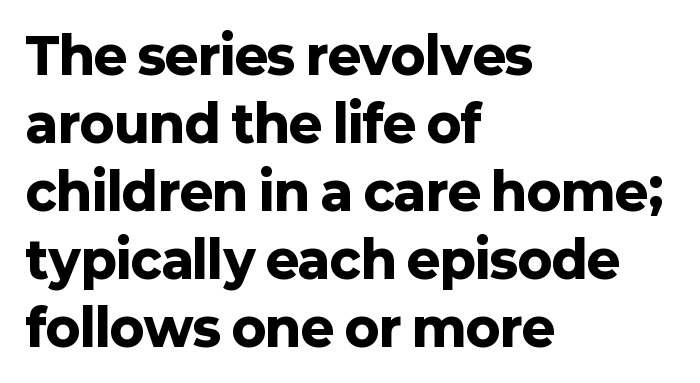
Q: Is the text bold? A: Yes.
Q: Is the text italic (slanted)? A: No, it is upright.
Q: Is the typeface a serif or a sans-serif typeface? A: Sans-serif.
Q: Is the text underlined? A: No.
Q: How is the paragraph aligned? A: Left-aligned.
Q: Is the spacing between letters normal or unusually wide? A: Normal.
Q: Is the spacing between lines tight, normal or loose? A: Normal.
Q: Width (condensed, normal, or wide)? A: Normal.
Q: Stroke contrast? A: Low.
Q: x-height? A: Medium.
Q: Monospaced? A: No.
